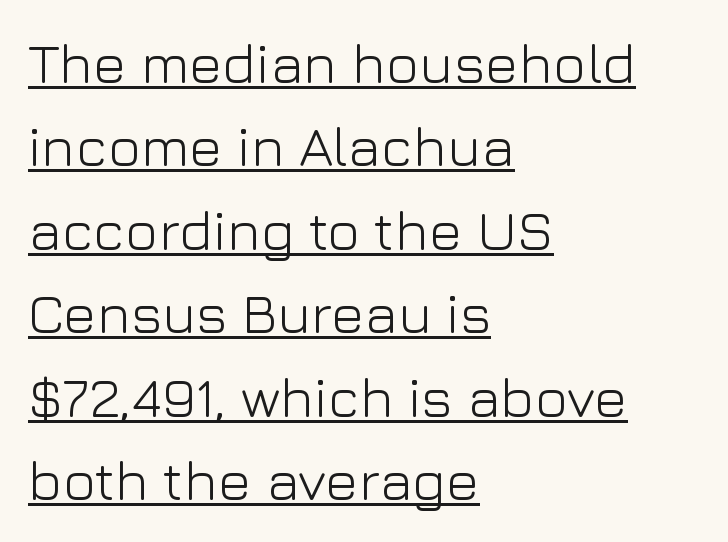
{"serif": "no", "italic": "no", "bold": "no", "weight": "light", "width": "normal", "stroke_contrast": "low", "x_height": "medium", "monospaced": "no", "underline": "yes", "align": "left", "line_spacing": "normal", "line_spacing_ratio": 1.49, "letter_spacing": "normal", "letter_spacing_em": 0.0, "glyph_px": 56}
